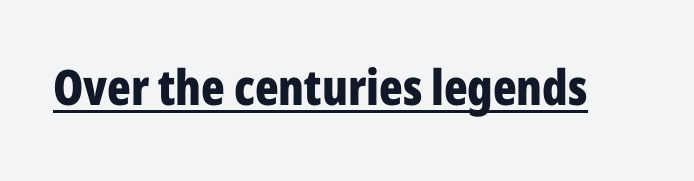
{"serif": "no", "italic": "no", "bold": "yes", "weight": "bold", "width": "condensed", "stroke_contrast": "low", "x_height": "medium", "monospaced": "no", "underline": "yes", "letter_spacing": "normal", "letter_spacing_em": 0.0, "glyph_px": 49}
